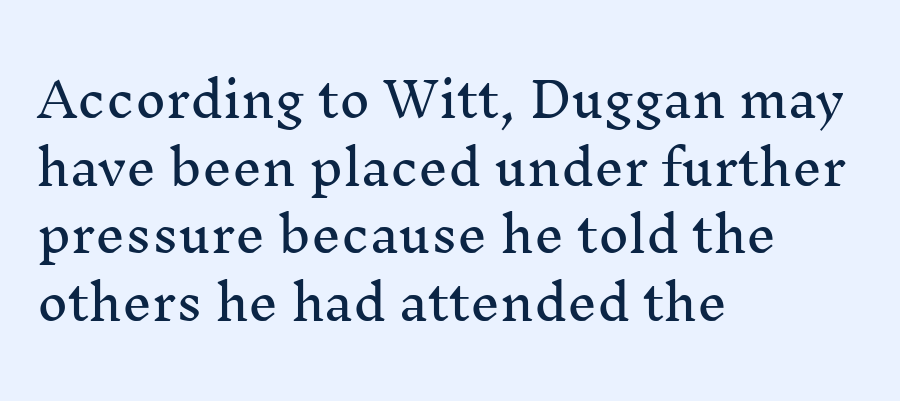
Q: Is the text italic (slanted)? A: No, it is upright.
Q: Is the typeface a serif or a sans-serif typeface? A: Serif.
Q: Is the text underlined? A: No.
Q: How is the paragraph aligned? A: Left-aligned.
Q: Is the spacing between letters normal or unusually wide? A: Normal.
Q: Is the spacing between lines tight, normal or loose? A: Normal.
Q: Width (condensed, normal, or wide)? A: Normal.
Q: Stroke contrast? A: Medium.
Q: x-height? A: Medium.
Q: Monospaced? A: No.
